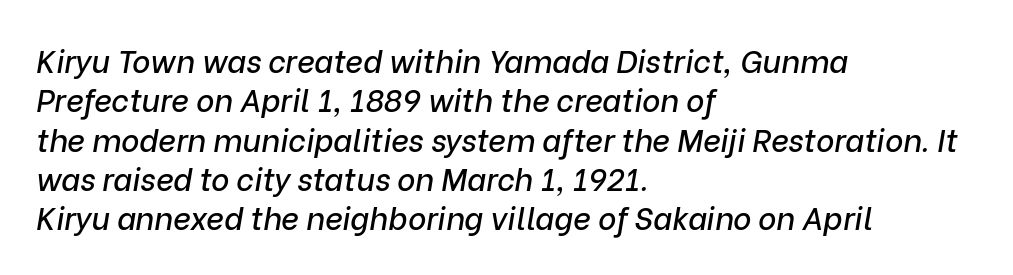
Q: Is the text italic (slanted)? A: Yes, it leans right by about 9 degrees.
Q: Is the text underlined? A: No.
Q: How is the paragraph aligned? A: Left-aligned.
Q: Is the spacing between letters normal or unusually wide? A: Normal.
Q: Is the spacing between lines tight, normal or loose? A: Normal.
Q: Width (condensed, normal, or wide)? A: Normal.
Q: Stroke contrast? A: Low.
Q: x-height? A: Medium.
Q: Monospaced? A: No.
